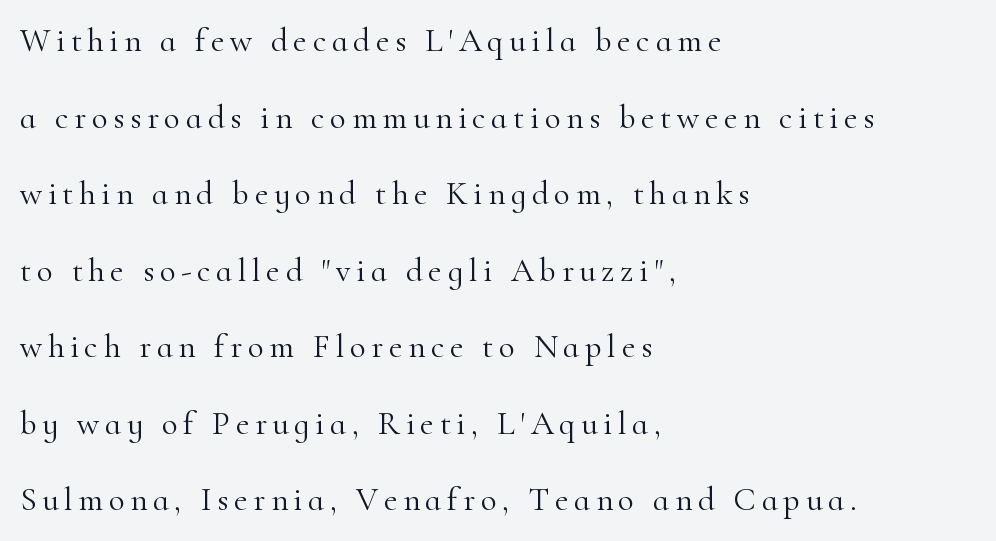
Q: Is the text bold? A: No.
Q: Is the text italic (slanted)? A: No, it is upright.
Q: Is the typeface a serif or a sans-serif typeface? A: Serif.
Q: Is the text underlined? A: No.
Q: How is the paragraph aligned? A: Left-aligned.
Q: Is the spacing between lines tight, normal or loose? A: Loose.
Q: Width (condensed, normal, or wide)? A: Normal.
Q: Stroke contrast? A: High.
Q: x-height? A: Small.
Q: Monospaced? A: No.
